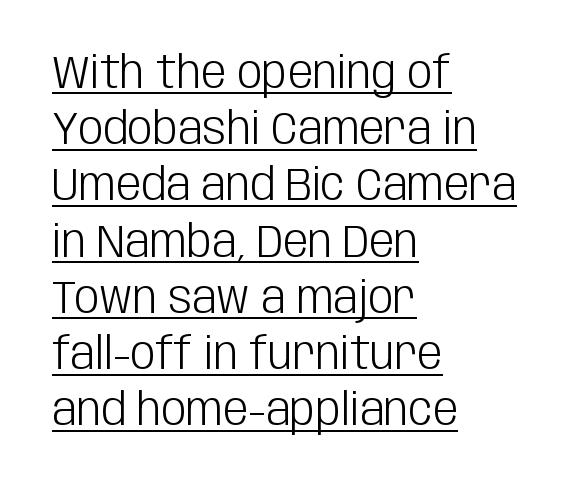
The image shows 45 px light, condensed sans-serif type, upright; set left-aligned, normal line spacing (1.25x), normal letter spacing, underlined; low stroke contrast and a large x-height.
